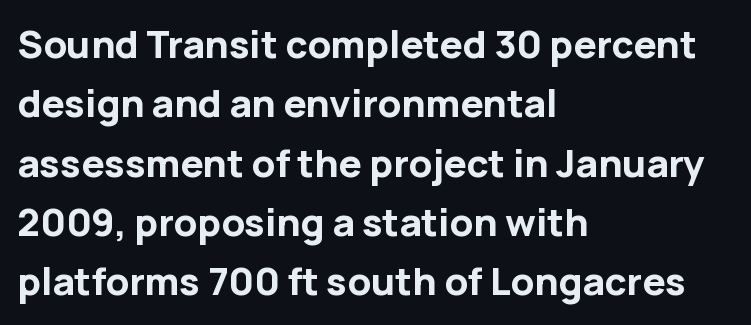
Q: Is the text bold? A: Yes.
Q: Is the text italic (slanted)? A: No, it is upright.
Q: Is the typeface a serif or a sans-serif typeface? A: Sans-serif.
Q: Is the text underlined? A: No.
Q: How is the paragraph aligned? A: Left-aligned.
Q: Is the spacing between letters normal or unusually wide? A: Normal.
Q: Is the spacing between lines tight, normal or loose? A: Normal.
Q: Width (condensed, normal, or wide)? A: Normal.
Q: Stroke contrast? A: Low.
Q: x-height? A: Medium.
Q: Monospaced? A: No.
